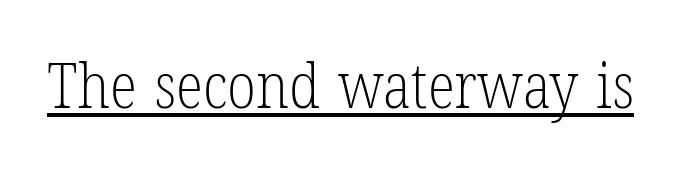
The image shows 63 px light, condensed serif type, upright; set normal letter spacing, underlined; low stroke contrast and a medium x-height.
